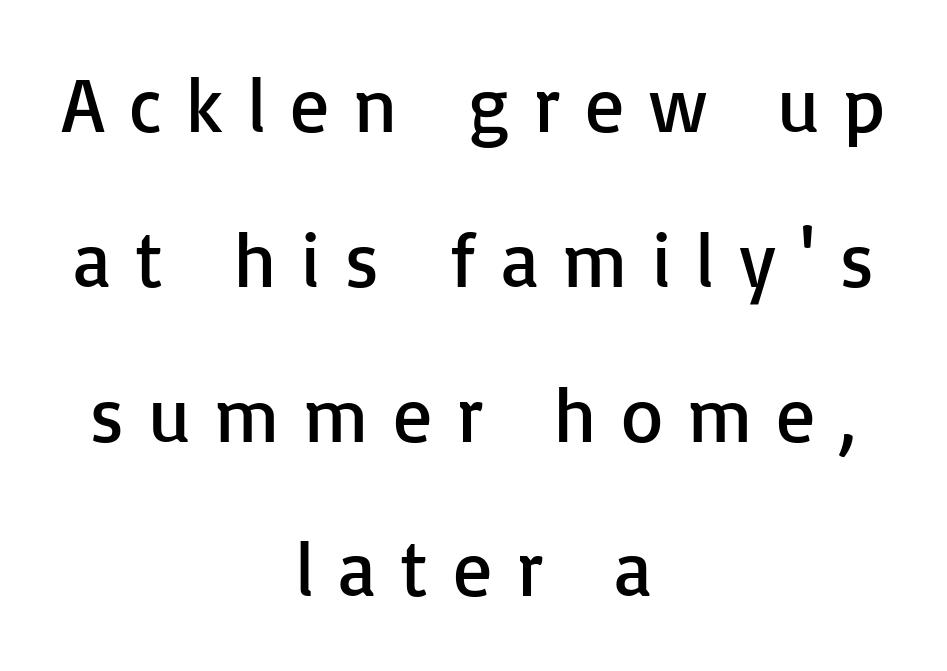
The image shows 77 px regular-weight sans-serif type, upright; set centered, loose line spacing (2.01x), unusually wide letter spacing (+0.32 em), not underlined; low stroke contrast and a medium x-height.
